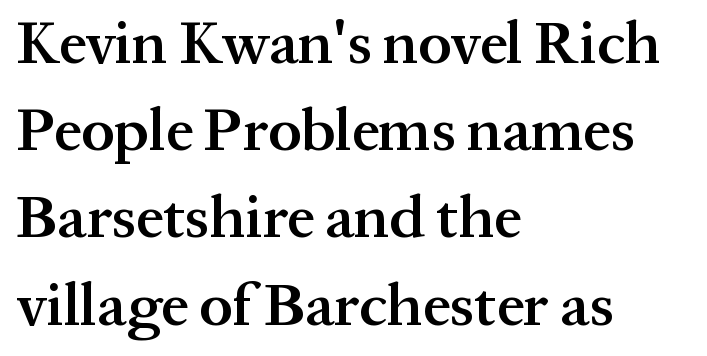
{"serif": "yes", "italic": "no", "bold": "semi", "weight": "semibold", "width": "normal", "stroke_contrast": "medium", "x_height": "medium", "monospaced": "no", "underline": "no", "align": "left", "line_spacing": "normal", "line_spacing_ratio": 1.43, "letter_spacing": "normal", "letter_spacing_em": 0.0, "glyph_px": 61}
